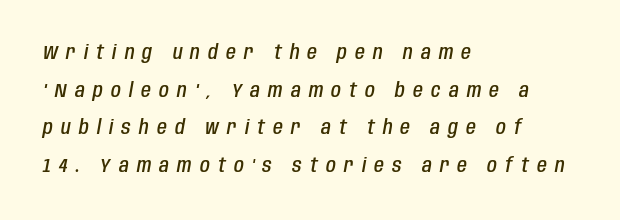
Q: Is the text bold? A: Semi-bold.
Q: Is the text italic (slanted)? A: Yes, it leans right by about 10 degrees.
Q: Is the text underlined? A: No.
Q: How is the paragraph aligned? A: Left-aligned.
Q: Is the spacing between letters normal or unusually wide? A: Unusually wide.
